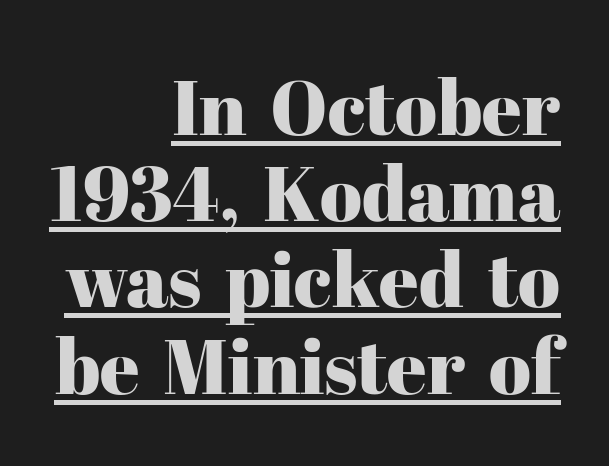
Vertically, the passage feels compressed, each row crowding the next. Yep, those are serifs on the letters. The rag falls on the left side of this text block. The specimen includes a rule beneath the text block's lines.
